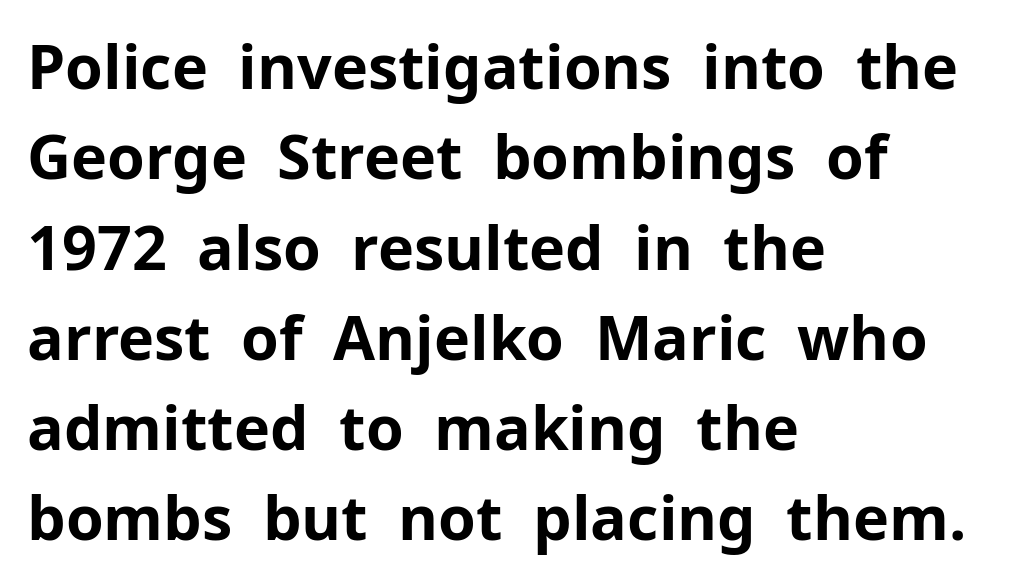
Q: Is the text bold? A: Yes.
Q: Is the text italic (slanted)? A: No, it is upright.
Q: Is the typeface a serif or a sans-serif typeface? A: Sans-serif.
Q: Is the text underlined? A: No.
Q: How is the paragraph aligned? A: Left-aligned.
Q: Is the spacing between letters normal or unusually wide? A: Normal.
Q: Is the spacing between lines tight, normal or loose? A: Normal.
Q: Width (condensed, normal, or wide)? A: Normal.
Q: Stroke contrast? A: Low.
Q: x-height? A: Medium.
Q: Monospaced? A: No.
